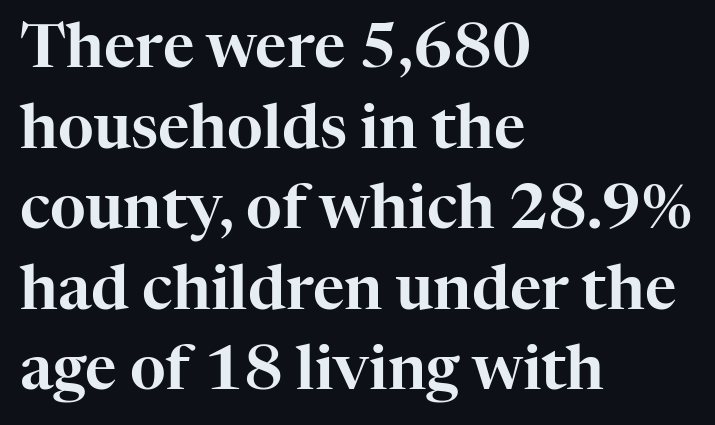
Q: Is the text italic (slanted)? A: No, it is upright.
Q: Is the typeface a serif or a sans-serif typeface? A: Serif.
Q: Is the text underlined? A: No.
Q: How is the paragraph aligned? A: Left-aligned.
Q: Is the spacing between letters normal or unusually wide? A: Normal.
Q: Is the spacing between lines tight, normal or loose? A: Normal.
Q: Width (condensed, normal, or wide)? A: Normal.
Q: Stroke contrast? A: High.
Q: x-height? A: Medium.
Q: Monospaced? A: No.
